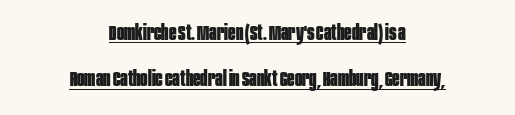
{"italic": "no", "bold": "yes", "underline": "yes", "align": "center", "line_spacing": "loose", "line_spacing_ratio": 2.11, "letter_spacing": "normal", "letter_spacing_em": 0.0, "glyph_px": 22}
